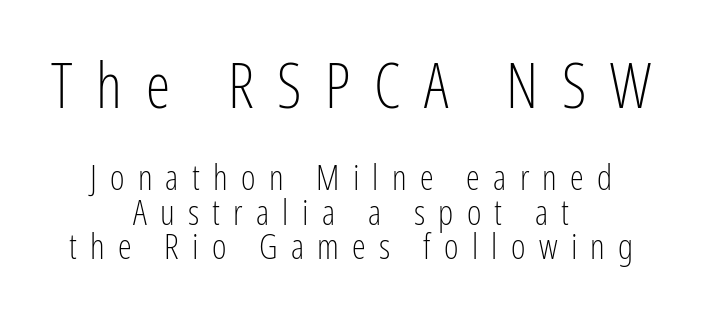
These lines are rendered in a variable-pitch font. This rendering features lettering with no underline. Someone cranked the tracking dial way up on this one. The designer dialed line spacing down below the default. Which margin do the lines hug? Neither — every line sits in the middle.
